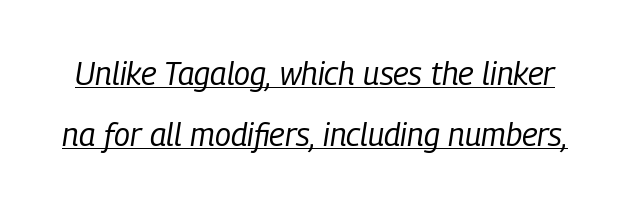
Honestly, the rows look like they've been pulled way apart. Letter spacing: default. The specimen includes a rule beneath the text block's lines. Style check: oblique. The weight would be labelled regular, book, light, or lighter still. Here the designer chose a conventional face with non-uniform glyph widths.
